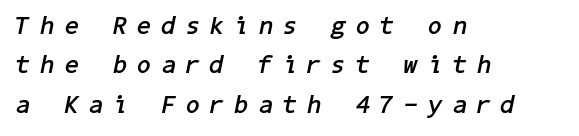
Q: Is the text bold? A: Yes.
Q: Is the text italic (slanted)? A: Yes, it leans right by about 11 degrees.
Q: Is the text underlined? A: No.
Q: How is the paragraph aligned? A: Left-aligned.
Q: Is the spacing between letters normal or unusually wide? A: Unusually wide.
Q: Is the spacing between lines tight, normal or loose? A: Normal.
